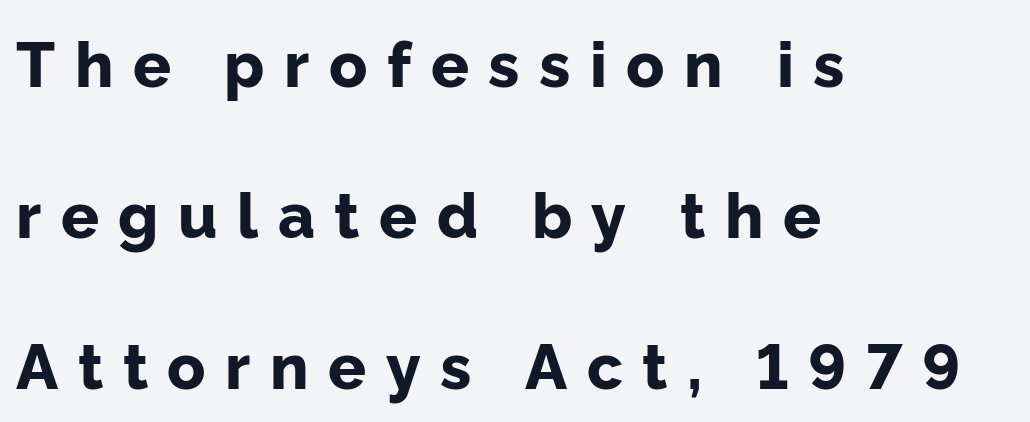
The image shows 63 px bold sans-serif type, upright; set left-aligned, loose line spacing (2.4x), unusually wide letter spacing (+0.31 em), not underlined; low stroke contrast and a medium x-height.
